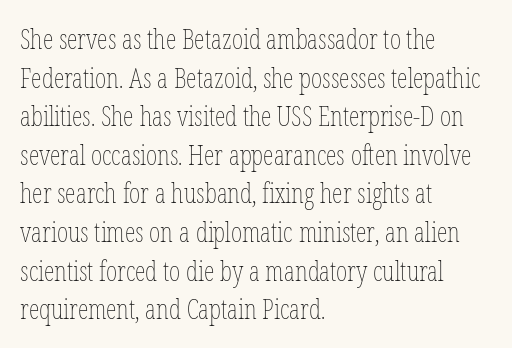
The image shows 27 px text type, upright; set left-aligned, normal line spacing (1.43x), normal letter spacing, not underlined.
